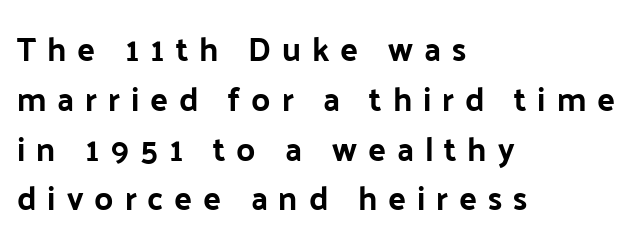
The image shows 33 px bold sans-serif type, upright; set left-aligned, normal line spacing (1.51x), unusually wide letter spacing (+0.33 em), not underlined; low stroke contrast and a medium x-height.
